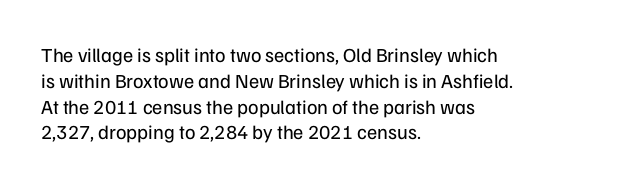
{"italic": "no", "bold": "no", "underline": "no", "align": "left", "line_spacing": "normal", "line_spacing_ratio": 1.29, "letter_spacing": "normal", "letter_spacing_em": 0.0, "glyph_px": 20}
